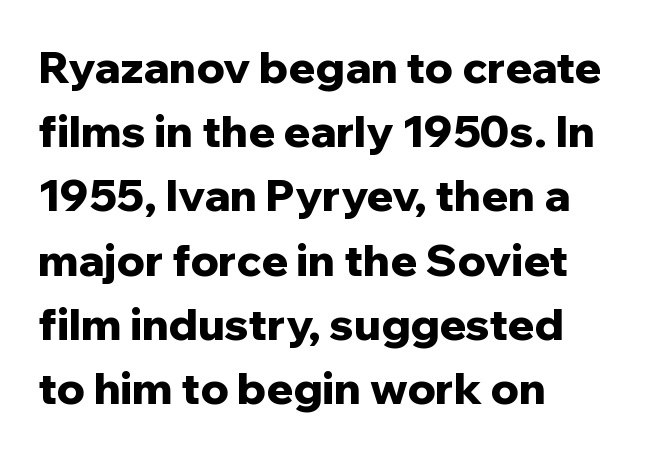
The image shows 44 px bold sans-serif type, upright; set left-aligned, normal line spacing (1.46x), normal letter spacing, not underlined; low stroke contrast and a medium x-height.
